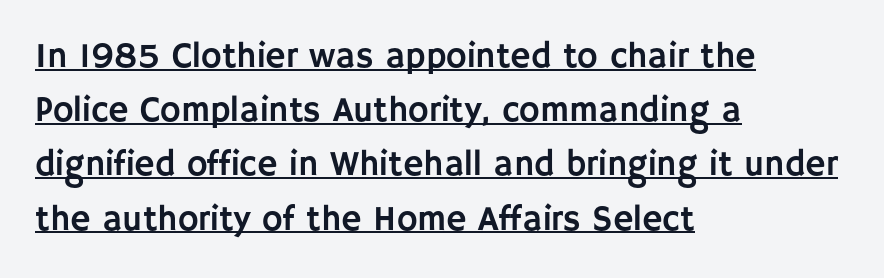
{"serif": "no", "italic": "no", "width": "normal", "stroke_contrast": "low", "x_height": "large", "monospaced": "no", "underline": "yes", "align": "left", "line_spacing": "normal", "line_spacing_ratio": 1.55, "letter_spacing": "normal", "letter_spacing_em": 0.0, "glyph_px": 35}
